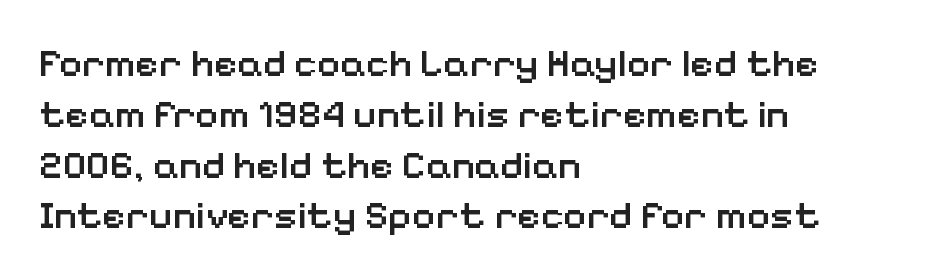
{"serif": "no", "italic": "no", "bold": "semi", "weight": "semibold", "width": "normal", "stroke_contrast": "low", "x_height": "medium", "monospaced": "no", "underline": "no", "align": "left", "line_spacing": "normal", "line_spacing_ratio": 1.27, "letter_spacing": "normal", "letter_spacing_em": 0.0, "glyph_px": 40}
